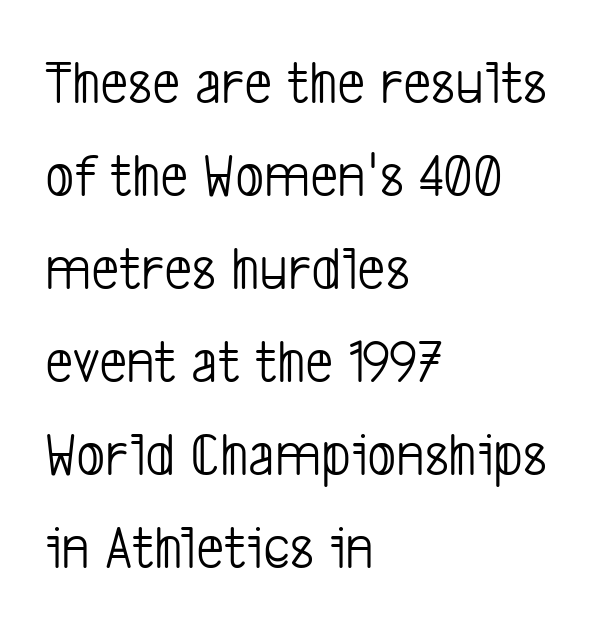
Q: Is the text bold? A: No.
Q: Is the typeface a serif or a sans-serif typeface? A: Sans-serif.
Q: Is the text underlined? A: No.
Q: How is the paragraph aligned? A: Left-aligned.
Q: Is the spacing between letters normal or unusually wide? A: Normal.
Q: Is the spacing between lines tight, normal or loose? A: Normal.
Q: Width (condensed, normal, or wide)? A: Condensed.
Q: Stroke contrast? A: Low.
Q: x-height? A: Medium.
Q: Monospaced? A: No.
